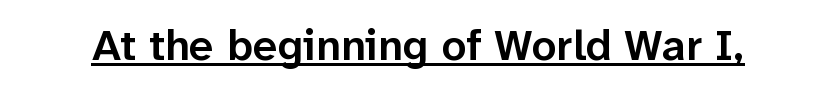
The image shows 44 px semibold sans-serif type, upright; set normal letter spacing, underlined; low stroke contrast and a medium x-height.
